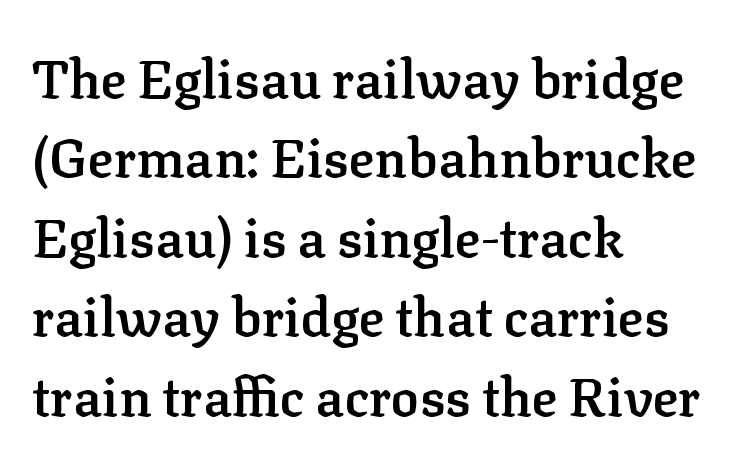
The image shows 53 px semibold serif type, upright; set left-aligned, normal line spacing (1.5x), normal letter spacing, not underlined; low stroke contrast and a medium x-height.
